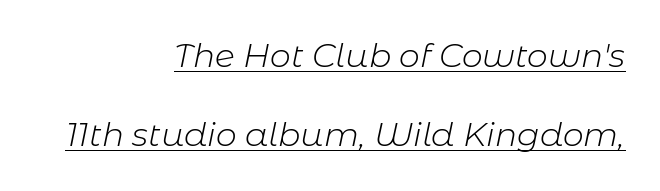
{"italic": "yes", "lean": "right", "slant_degrees": 11, "bold": "no", "weight": "light", "width": "normal", "stroke_contrast": "low", "x_height": "medium", "monospaced": "no", "underline": "yes", "align": "right", "line_spacing": "loose", "line_spacing_ratio": 2.4, "letter_spacing": "normal", "letter_spacing_em": 0.0, "glyph_px": 33}
